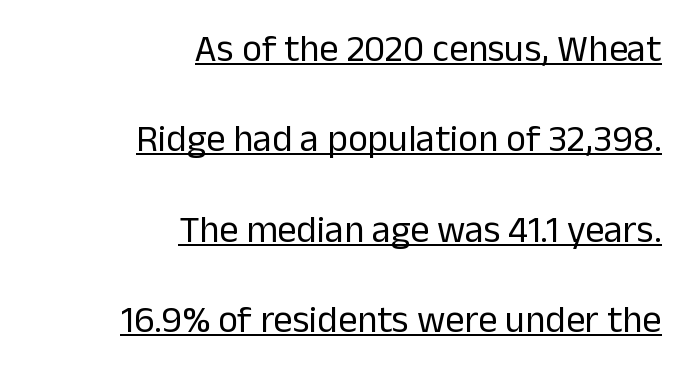
Horizontal alignment here is rightward, an uncommon choice for prose. The letters look calm and open, with moderate or lighter stems. Here the designer chose a conventional face with non-uniform glyph widths. Interline gaps are noticeably wide in this sample. Does the lettering tilt? It doesn't — this is upright. This is sans-serif lettering, the kind often seen on screens and signage.
